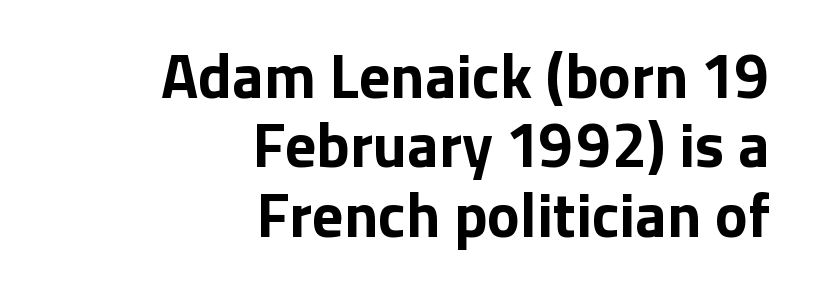
The image shows 62 px bold sans-serif type, upright; set right-aligned, tight line spacing (1.12x), normal letter spacing, not underlined; low stroke contrast and a medium x-height.
